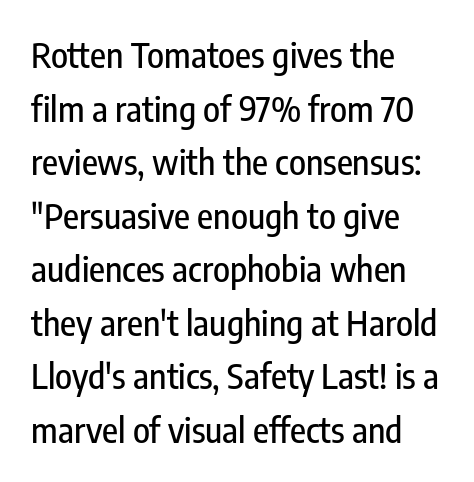
{"serif": "no", "italic": "no", "width": "condensed", "stroke_contrast": "low", "x_height": "medium", "monospaced": "no", "underline": "no", "align": "left", "line_spacing": "normal", "line_spacing_ratio": 1.53, "letter_spacing": "normal", "letter_spacing_em": 0.0, "glyph_px": 35}
